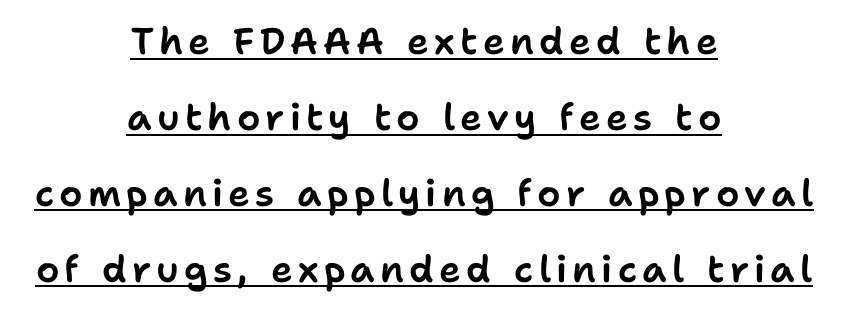
Think of a printed novel: that variable character pitch is what you see here. The type sits square on the baseline with zero lean. Teacher's note: observe the equal gaps on both sides — that is centered alignment. Is this a sans? Yes — the strokes have no serifs.
